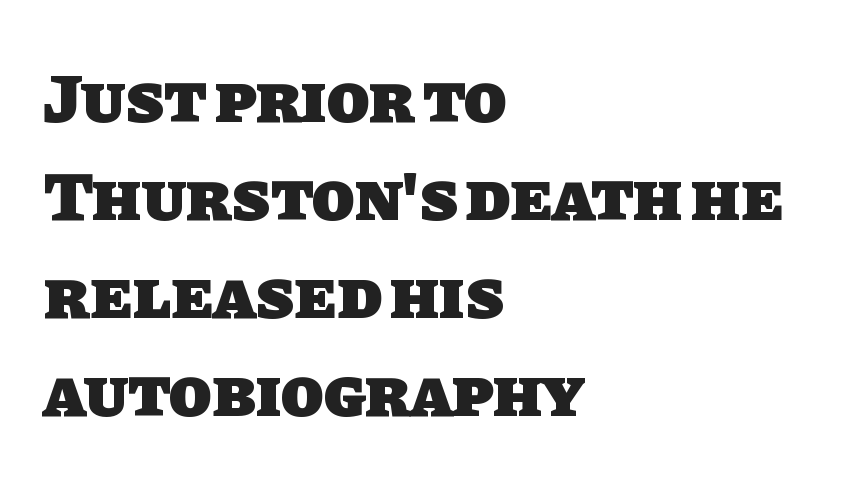
Q: Is the text bold? A: Yes.
Q: Is the typeface a serif or a sans-serif typeface? A: Sans-serif.
Q: Is the text underlined? A: No.
Q: How is the paragraph aligned? A: Left-aligned.
Q: Is the spacing between letters normal or unusually wide? A: Normal.
Q: Is the spacing between lines tight, normal or loose? A: Normal.
Q: Width (condensed, normal, or wide)? A: Normal.
Q: Stroke contrast? A: Low.
Q: x-height? A: Large.
Q: Monospaced? A: No.
